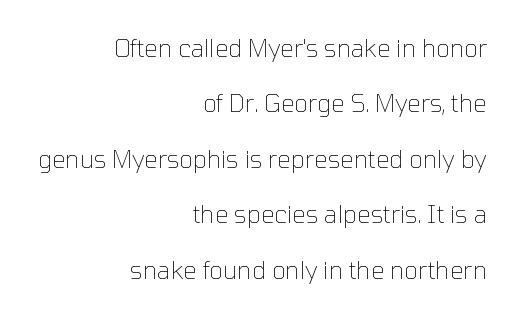
Q: Is the text bold? A: No.
Q: Is the text italic (slanted)? A: No, it is upright.
Q: Is the text underlined? A: No.
Q: How is the paragraph aligned? A: Right-aligned.
Q: Is the spacing between letters normal or unusually wide? A: Normal.
Q: Is the spacing between lines tight, normal or loose? A: Loose.
